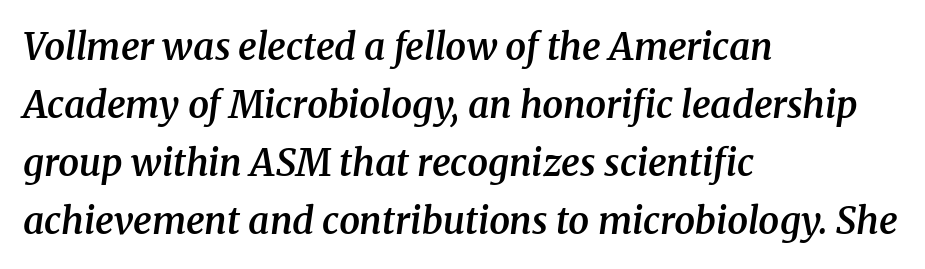
The type family on display is of the serif kind. How would I describe the line gaps? Plain and ordinary. The passage shown is semibold, sitting just below true bold. Nobody touched the tracking dial on this one. Check the space under the baseline: it is left empty. The rendering uses natural spacing where letterforms have individual widths.
